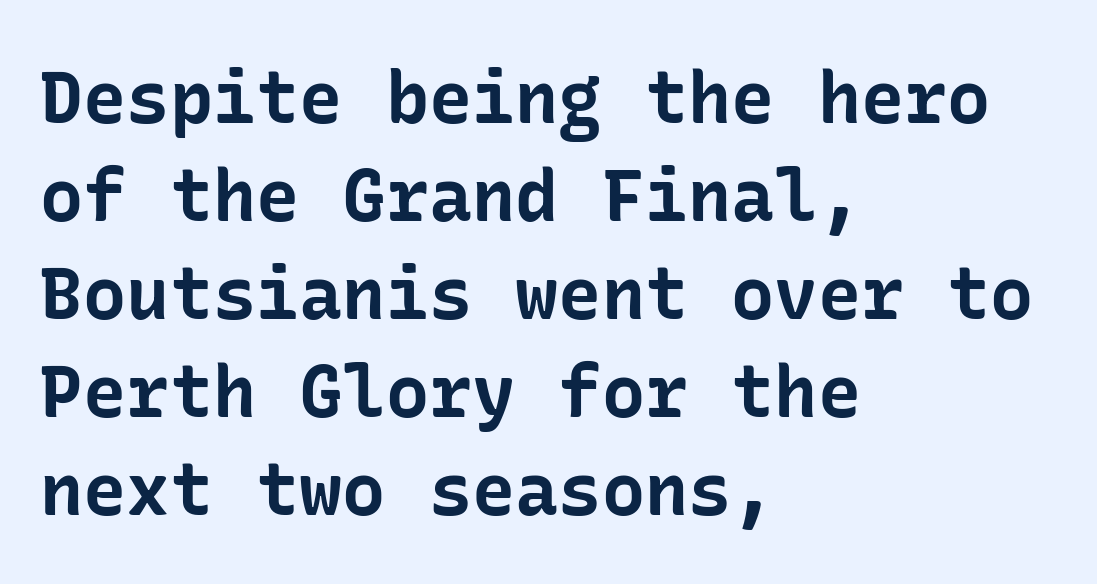
Q: Is the text bold? A: Yes.
Q: Is the text italic (slanted)? A: No, it is upright.
Q: Is the typeface a serif or a sans-serif typeface? A: Sans-serif.
Q: Is the text underlined? A: No.
Q: How is the paragraph aligned? A: Left-aligned.
Q: Is the spacing between letters normal or unusually wide? A: Normal.
Q: Is the spacing between lines tight, normal or loose? A: Normal.
Q: Width (condensed, normal, or wide)? A: Normal.
Q: Stroke contrast? A: Low.
Q: x-height? A: Medium.
